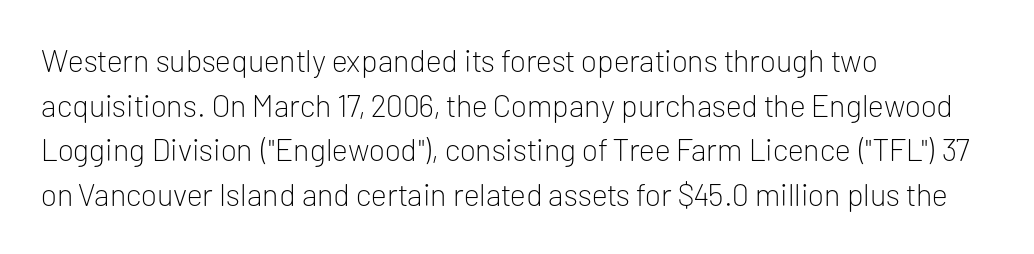
The image shows 31 px light sans-serif type, upright; set left-aligned, normal line spacing (1.44x), normal letter spacing, not underlined; low stroke contrast and a medium x-height.
